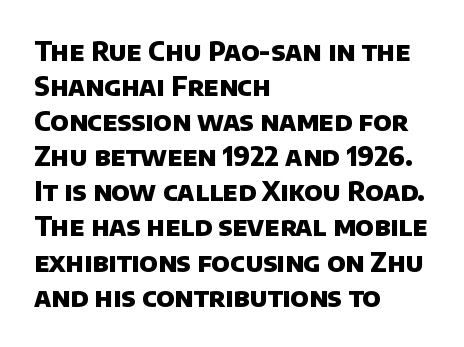
The image shows 26 px bold type; set left-aligned, normal line spacing (1.35x), normal letter spacing, not underlined.
